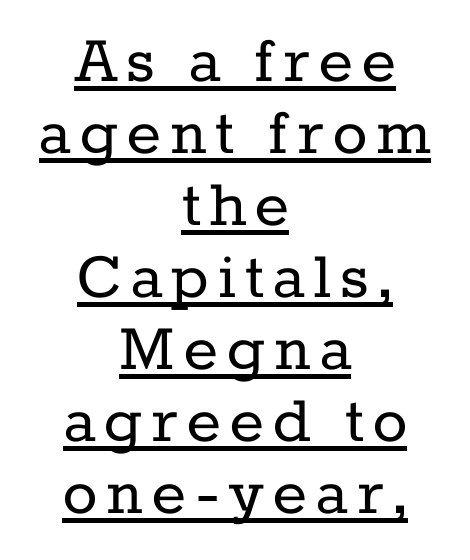
The image shows 72 px regular-weight serif type, upright; set centered, tight line spacing (1.0x), underlined; low stroke contrast and a medium x-height.
